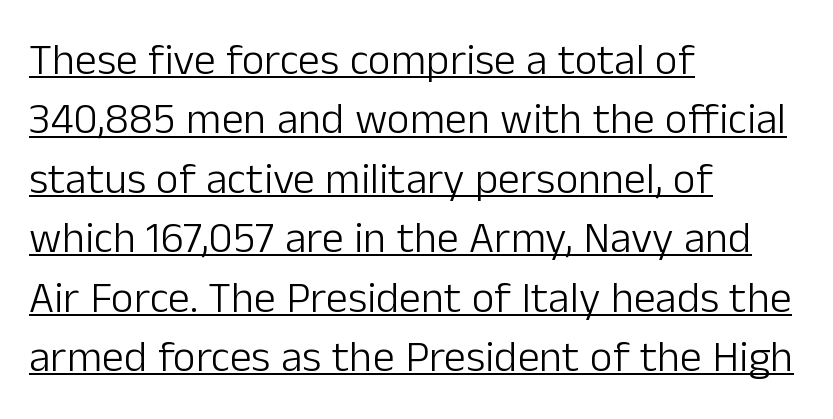
The image shows 44 px light sans-serif type, upright; set left-aligned, normal line spacing (1.35x), normal letter spacing, underlined; low stroke contrast and a medium x-height.
